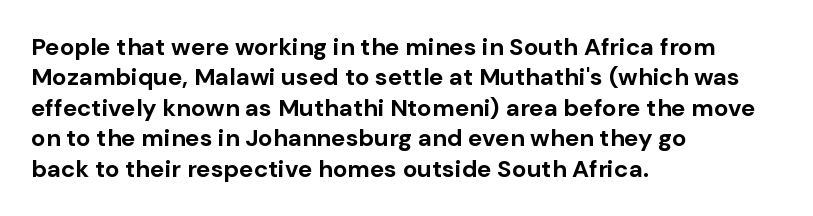
{"italic": "no", "bold": "yes", "underline": "no", "align": "left", "line_spacing": "normal", "line_spacing_ratio": 1.27, "letter_spacing": "normal", "letter_spacing_em": 0.0, "glyph_px": 24}
